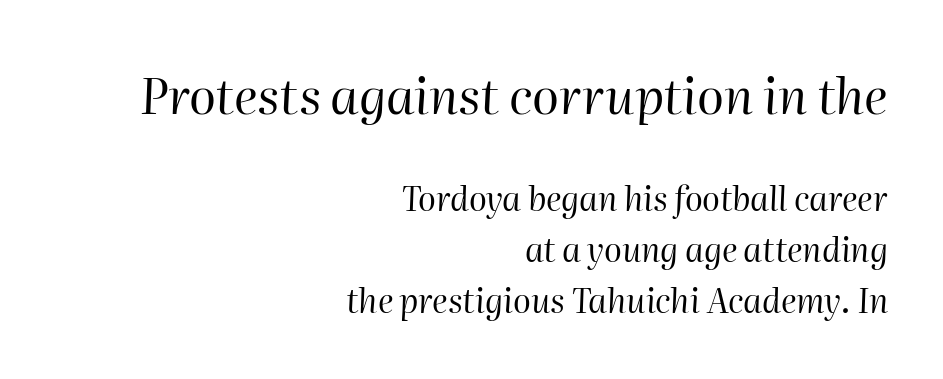
The letters advance in unequal steps, a hallmark of proportional type. If you measured baseline to baseline, you'd find a middling distance. Every character sits at an angle, as italics do. Leftover space on each line is placed entirely before the opening word. The letterforms sit shoulder to shoulder at normal distance. Block one is the big one; block two sits smaller underneath.
